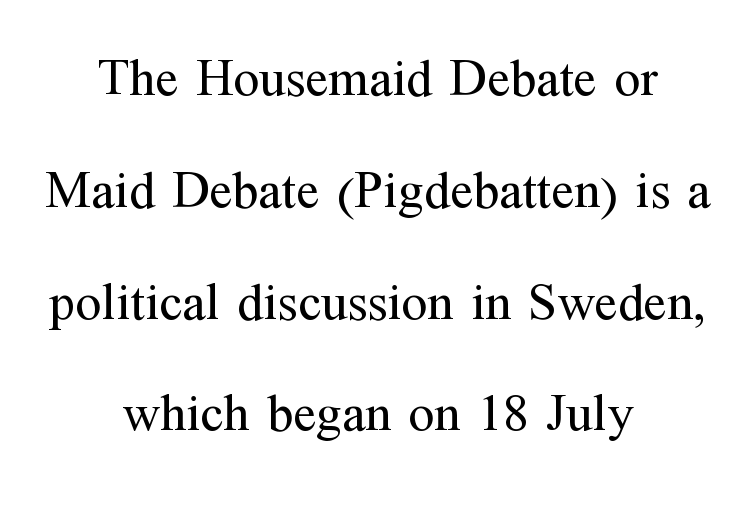
{"serif": "yes", "italic": "no", "bold": "no", "weight": "regular", "width": "normal", "stroke_contrast": "medium", "x_height": "medium", "monospaced": "no", "underline": "no", "align": "center", "line_spacing": "loose", "line_spacing_ratio": 2.11, "letter_spacing": "normal", "letter_spacing_em": 0.0, "glyph_px": 53}
